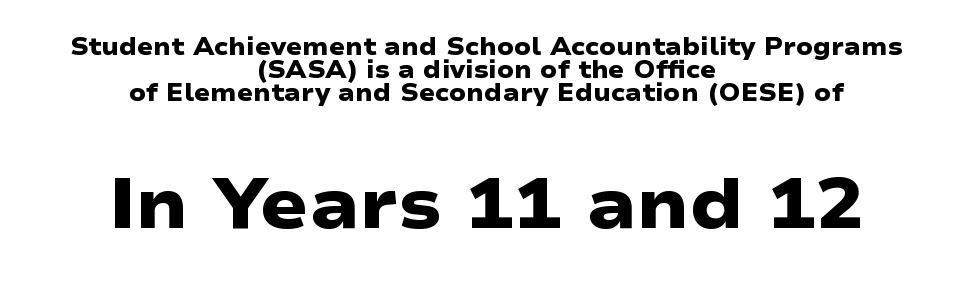
Q: Is the text bold? A: Yes.
Q: Is the typeface a serif or a sans-serif typeface? A: Sans-serif.
Q: Is the text underlined? A: No.
Q: How is the paragraph aligned? A: Centered.
Q: Is the spacing between letters normal or unusually wide? A: Normal.
Q: Is the spacing between lines tight, normal or loose? A: Tight.
Q: Which block of text is set in a larger size, the first (top) or the second (bottom)? A: The second (bottom) one.
Q: Width (condensed, normal, or wide)? A: Wide.
Q: Stroke contrast? A: Low.
Q: x-height? A: Medium.
Q: Monospaced? A: No.
